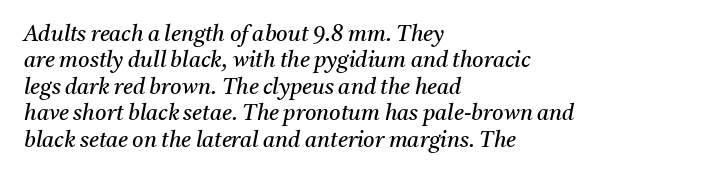
A light-to-regular cut is what we see here. The passage shown is not underscored anywhere. The paragraph has a hard left edge and a soft right edge. Does the lettering tilt? It does — this is italic. How are the letters spaced? Ordinarily, with no added tracking.
